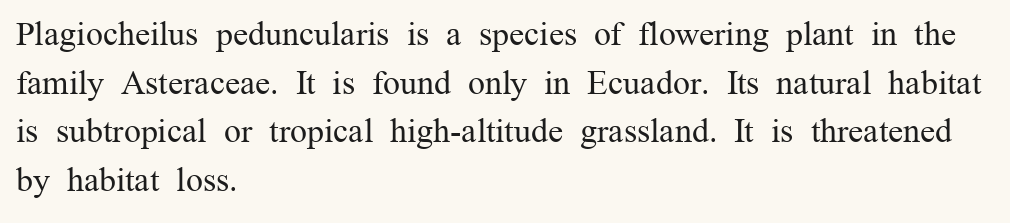
{"serif": "yes", "italic": "no", "bold": "no", "weight": "regular", "width": "normal", "stroke_contrast": "medium", "x_height": "medium", "monospaced": "no", "underline": "no", "align": "left", "line_spacing": "normal", "line_spacing_ratio": 1.43, "letter_spacing": "normal", "letter_spacing_em": 0.0, "glyph_px": 34}
